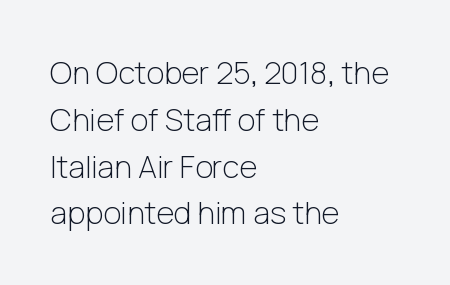
{"serif": "no", "italic": "no", "bold": "no", "weight": "light", "width": "normal", "stroke_contrast": "low", "x_height": "medium", "monospaced": "no", "underline": "no", "align": "left", "line_spacing": "normal", "line_spacing_ratio": 1.51, "letter_spacing": "normal", "letter_spacing_em": 0.0, "glyph_px": 31}
